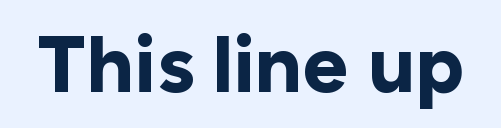
Q: Is the text bold? A: Yes.
Q: Is the text italic (slanted)? A: No, it is upright.
Q: Is the typeface a serif or a sans-serif typeface? A: Sans-serif.
Q: Is the text underlined? A: No.
Q: Is the spacing between letters normal or unusually wide? A: Normal.
Q: Width (condensed, normal, or wide)? A: Normal.
Q: Stroke contrast? A: Low.
Q: x-height? A: Medium.
Q: Monospaced? A: No.
